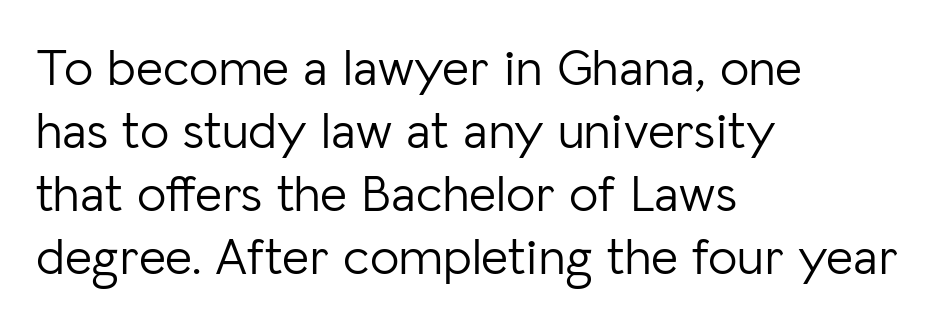
The image shows 52 px light sans-serif type, upright; set left-aligned, line spacing 1.21x, normal letter spacing, not underlined; low stroke contrast and a medium x-height.
